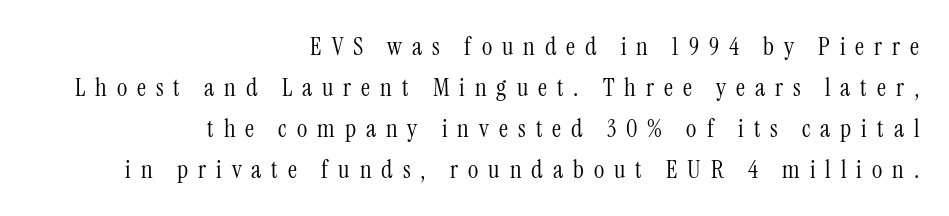
{"italic": "no", "bold": "no", "underline": "no", "align": "right", "line_spacing": "normal", "line_spacing_ratio": 1.64, "letter_spacing": "wide", "letter_spacing_em": 0.4, "glyph_px": 25}
